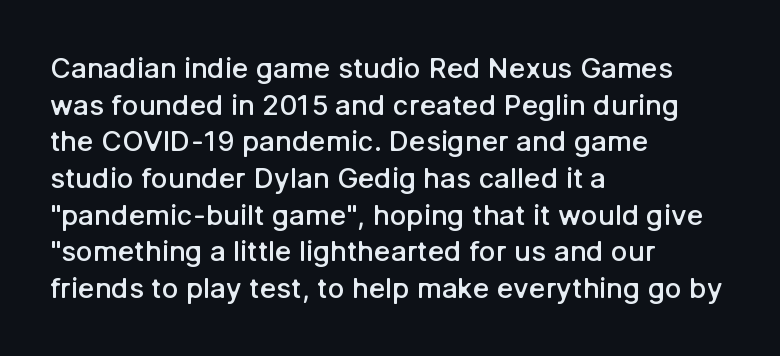
{"serif": "no", "italic": "no", "bold": "semi", "weight": "semibold", "width": "normal", "stroke_contrast": "low", "x_height": "medium", "monospaced": "no", "underline": "no", "align": "left", "line_spacing": "normal", "line_spacing_ratio": 1.31, "letter_spacing": "normal", "letter_spacing_em": 0.0, "glyph_px": 28}
